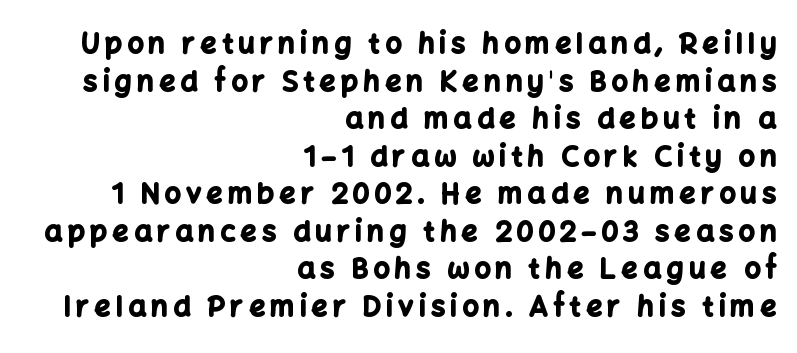
The rag falls on the left side of this text block. Honestly, there is no underline to notice here at all. Is this a sans? Yes — the strokes have no serifs. Leading: standard. Typesetter's note: full bold, strokes at maximum text heaviness. Each letter keeps its own natural width here, so spacing adapts to shape.
